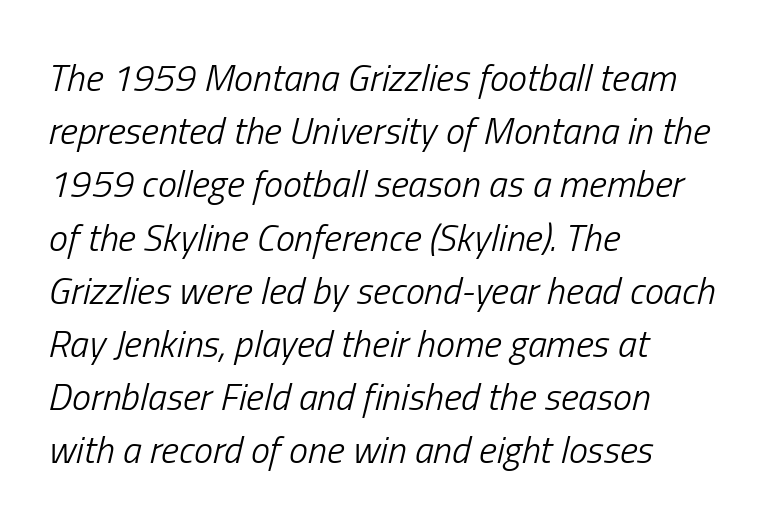
{"italic": "yes", "lean": "right", "slant_degrees": 13, "bold": "no", "weight": "light", "width": "condensed", "stroke_contrast": "low", "x_height": "medium", "monospaced": "no", "underline": "no", "align": "left", "line_spacing": "normal", "line_spacing_ratio": 1.4, "letter_spacing": "normal", "letter_spacing_em": 0.0, "glyph_px": 38}
